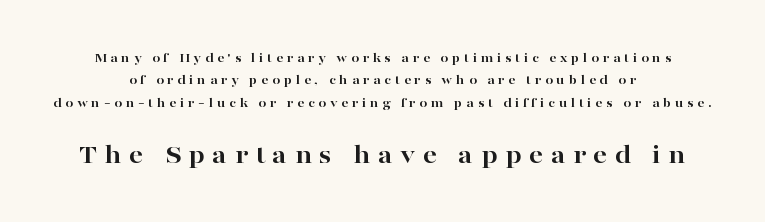
The tracking reads as deliberately expanded to a designer's eye. Bare-footed words on every line. The rendering uses a moderate line-height, typical for paragraphs. Examine the stroke ends and you'll spot serifs.
